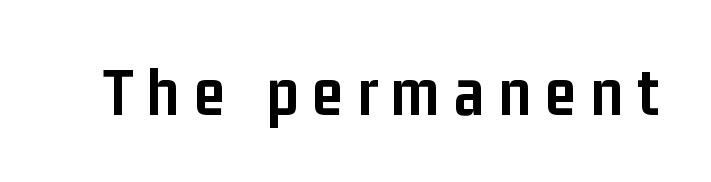
{"serif": "no", "italic": "no", "bold": "yes", "weight": "semibold", "width": "condensed", "stroke_contrast": "low", "x_height": "medium", "monospaced": "no", "underline": "no", "letter_spacing": "wide", "letter_spacing_em": 0.2, "glyph_px": 70}
